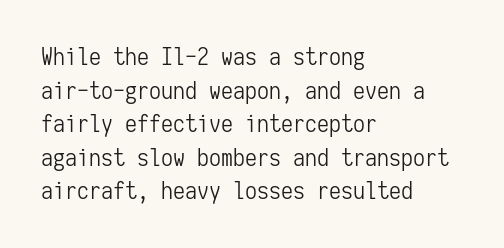
The image shows 24 px text type, upright; set left-aligned, normal line spacing (1.4x), normal letter spacing, not underlined.
